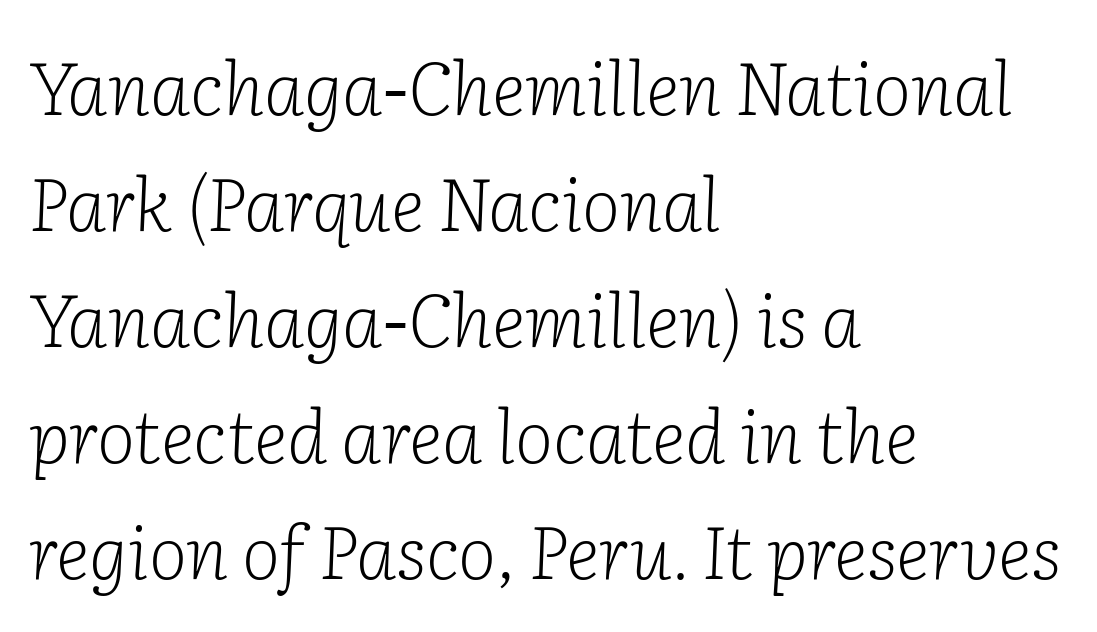
Q: Is the text bold? A: No.
Q: Is the text italic (slanted)? A: Yes, it leans right by about 2 degrees.
Q: Is the typeface a serif or a sans-serif typeface? A: Serif.
Q: Is the text underlined? A: No.
Q: How is the paragraph aligned? A: Left-aligned.
Q: Is the spacing between letters normal or unusually wide? A: Normal.
Q: Is the spacing between lines tight, normal or loose? A: Normal.
Q: Width (condensed, normal, or wide)? A: Normal.
Q: Stroke contrast? A: Low.
Q: x-height? A: Medium.
Q: Monospaced? A: No.
